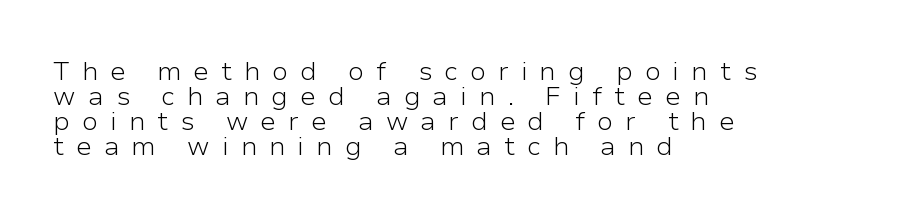
Clear beneath every line of the passage. Letter spacing: wide. The typography opts for an upright posture over an oblique one. Cramped leading. Weight: in the light-to-regular range.
